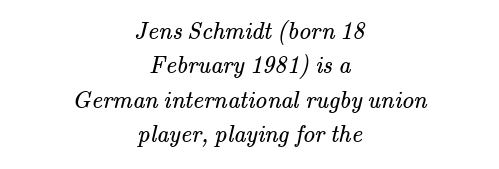
Q: Is the text bold? A: No.
Q: Is the text underlined? A: No.
Q: How is the paragraph aligned? A: Centered.
Q: Is the spacing between letters normal or unusually wide? A: Normal.
Q: Is the spacing between lines tight, normal or loose? A: Normal.
